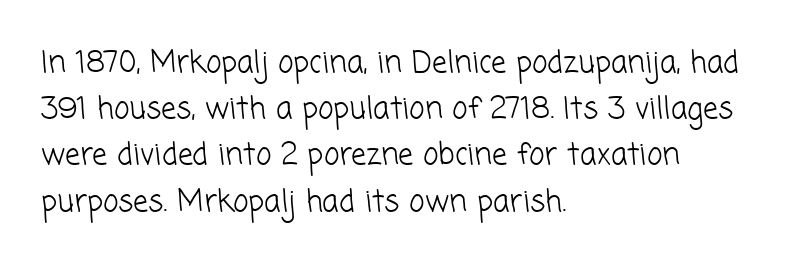
The image shows 30 px light sans-serif type; set left-aligned, normal line spacing (1.54x), normal letter spacing, not underlined; low stroke contrast and a medium x-height.
